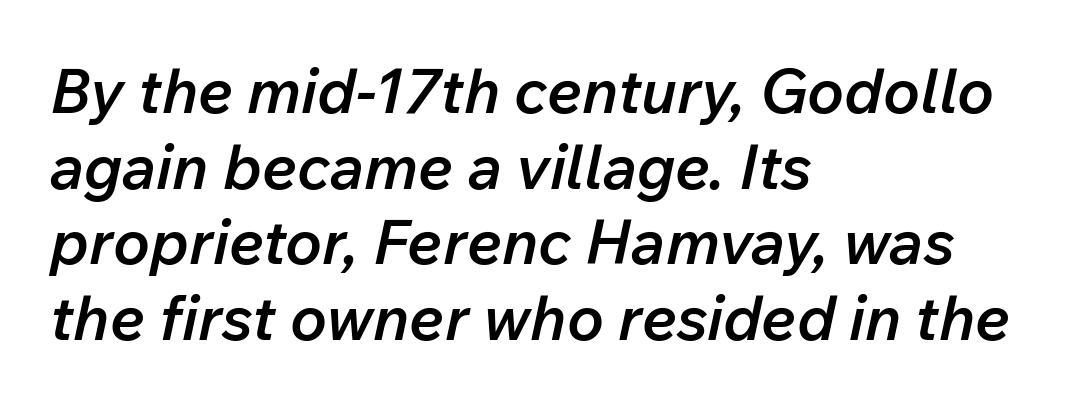
{"italic": "yes", "lean": "right", "slant_degrees": 12, "bold": "semi", "weight": "semibold", "width": "normal", "stroke_contrast": "low", "x_height": "medium", "monospaced": "no", "underline": "no", "align": "left", "line_spacing_ratio": 1.22, "letter_spacing": "normal", "letter_spacing_em": 0.0, "glyph_px": 62}
